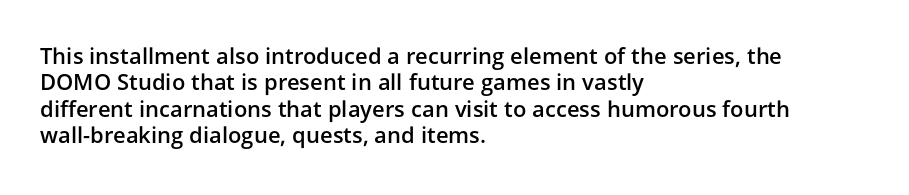
Q: Is the text bold? A: Semi-bold.
Q: Is the text italic (slanted)? A: No, it is upright.
Q: Is the text underlined? A: No.
Q: How is the paragraph aligned? A: Left-aligned.
Q: Is the spacing between letters normal or unusually wide? A: Normal.
